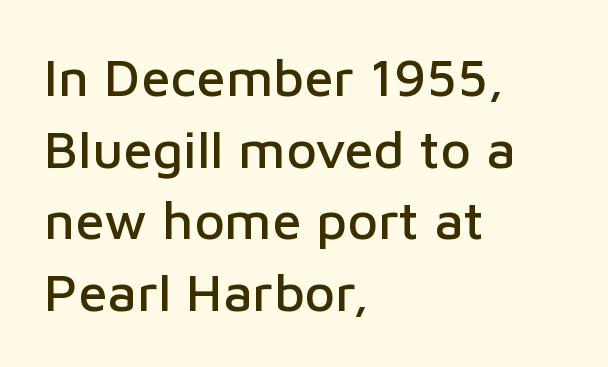
The image shows 53 px sans-serif type, upright; set left-aligned, normal line spacing (1.35x), normal letter spacing, not underlined; low stroke contrast and a medium x-height.
